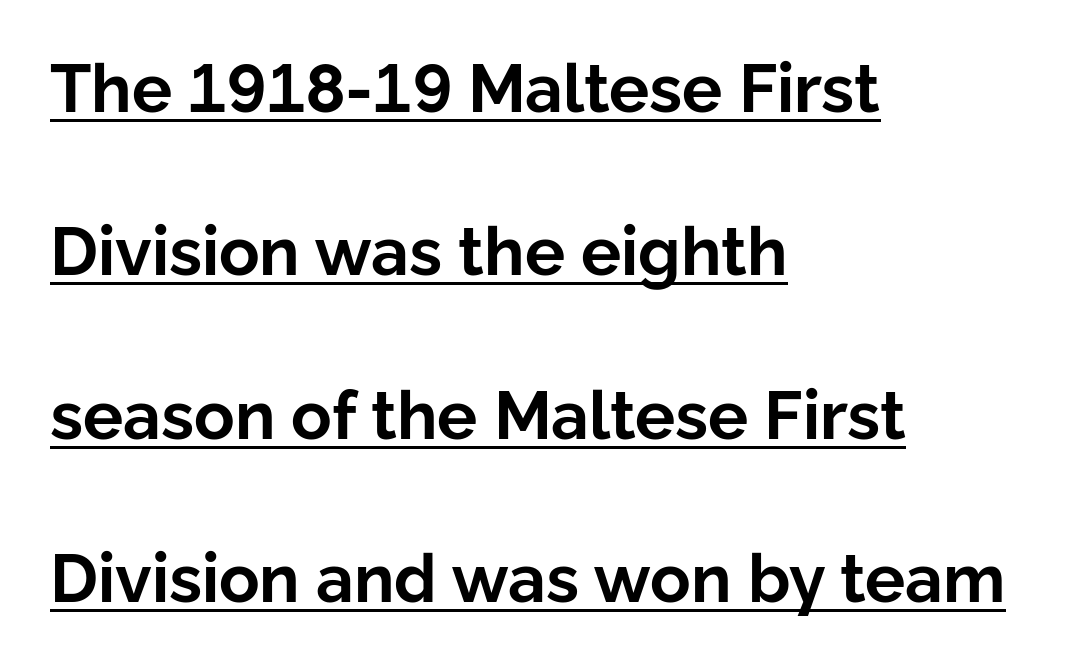
The axis of the letterforms is exactly vertical. Every word sits above its own underline. Stroke terminals: plain, sans-serif. Compared with typical paragraphs, the rows here are farther apart. Each letter keeps its own natural width here, so spacing adapts to shape.
